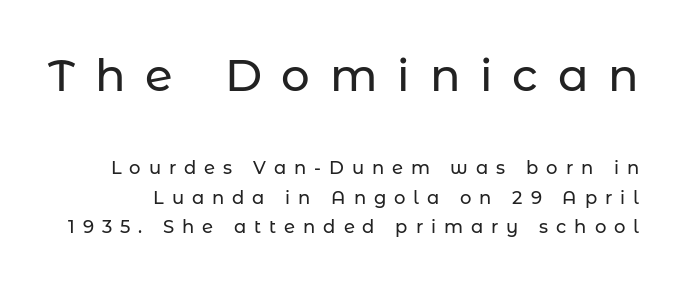
{"serif": "no", "italic": "no", "width": "normal", "stroke_contrast": "low", "x_height": "medium", "monospaced": "no", "underline": "no", "line_spacing": "normal", "line_spacing_ratio": 1.63, "letter_spacing": "wide", "letter_spacing_em": 0.44, "larger_block": "first", "size_ratio": 2.5, "glyph_px": 45}
